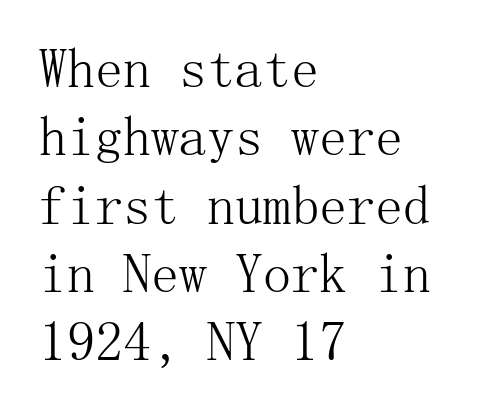
The image shows 56 px light serif type, upright; set left-aligned, line spacing 1.22x, normal letter spacing, not underlined; medium stroke contrast and a medium x-height.
